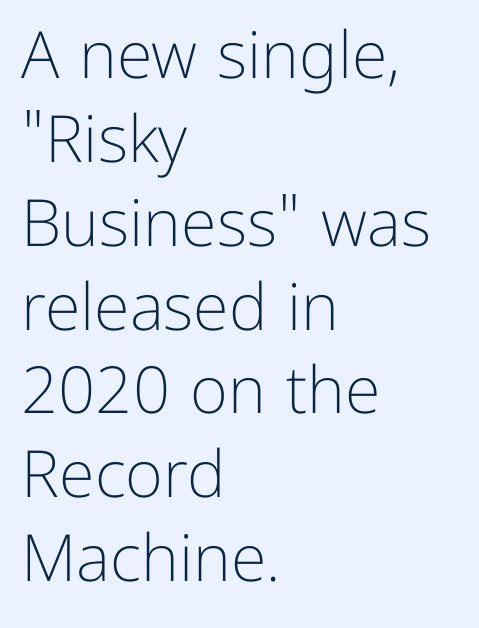
{"serif": "no", "italic": "no", "bold": "no", "weight": "light", "width": "normal", "stroke_contrast": "low", "x_height": "medium", "monospaced": "no", "underline": "no", "align": "left", "line_spacing": "normal", "line_spacing_ratio": 1.29, "letter_spacing": "normal", "letter_spacing_em": 0.0, "glyph_px": 65}
